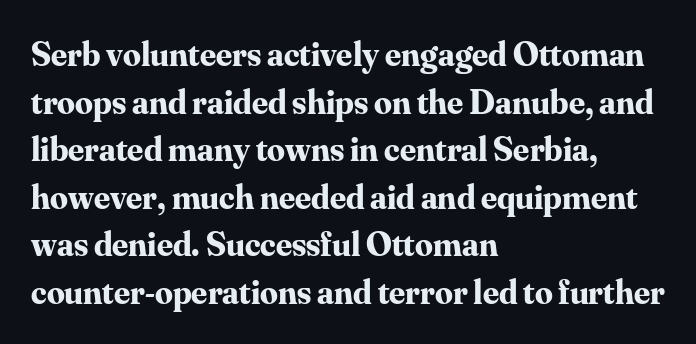
Q: Is the text bold? A: Yes.
Q: Is the text italic (slanted)? A: No, it is upright.
Q: Is the typeface a serif or a sans-serif typeface? A: Serif.
Q: Is the text underlined? A: No.
Q: How is the paragraph aligned? A: Left-aligned.
Q: Is the spacing between letters normal or unusually wide? A: Normal.
Q: Is the spacing between lines tight, normal or loose? A: Normal.
Q: Width (condensed, normal, or wide)? A: Normal.
Q: Stroke contrast? A: Medium.
Q: x-height? A: Small.
Q: Monospaced? A: No.
